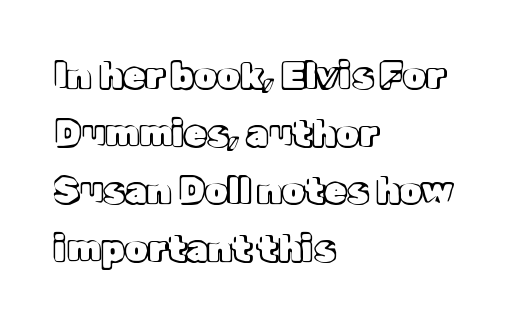
Short note: letters normally spaced. This sample has the flowing, uneven cadence of proportional lettering. The typography opts for an upright posture over an oblique one. Nobody drew a line under any word here. Leading matches the norm, producing a regular column. The paragraph shown leans on its left margin.
